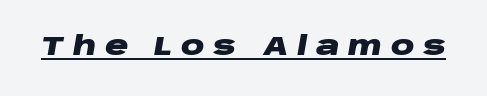
{"italic": "yes", "lean": "right", "slant_degrees": 10, "bold": "yes", "underline": "yes", "letter_spacing": "wide", "letter_spacing_em": 0.33, "glyph_px": 26}
